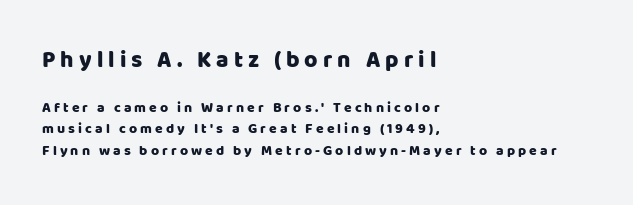
{"italic": "no", "underline": "no", "align": "left", "line_spacing": "normal", "line_spacing_ratio": 1.57, "letter_spacing": "wide", "letter_spacing_em": 0.22, "larger_block": "first", "size_ratio": 1.64, "glyph_px": 23}
